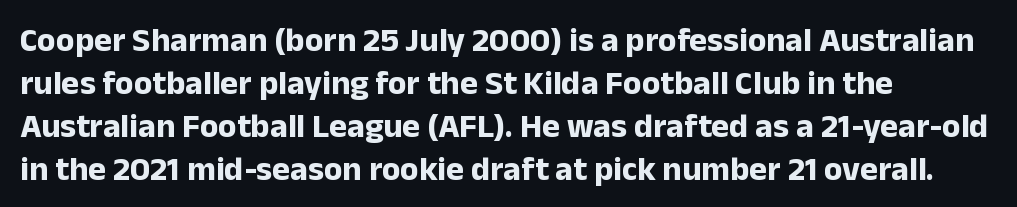
Q: Is the text bold? A: Yes.
Q: Is the text italic (slanted)? A: No, it is upright.
Q: Is the typeface a serif or a sans-serif typeface? A: Sans-serif.
Q: Is the text underlined? A: No.
Q: How is the paragraph aligned? A: Left-aligned.
Q: Is the spacing between letters normal or unusually wide? A: Normal.
Q: Is the spacing between lines tight, normal or loose? A: Normal.
Q: Width (condensed, normal, or wide)? A: Normal.
Q: Stroke contrast? A: Low.
Q: x-height? A: Medium.
Q: Monospaced? A: No.
